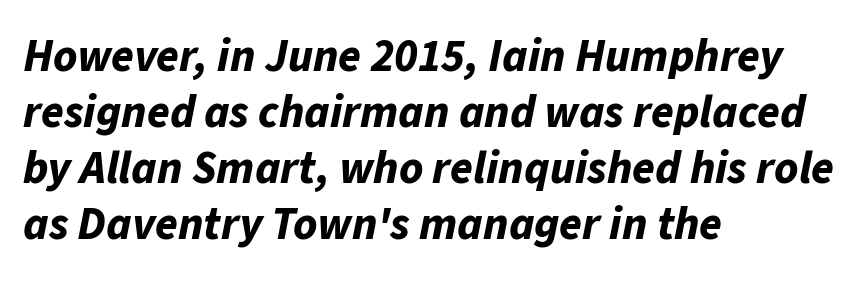
Q: Is the text bold? A: Yes.
Q: Is the text italic (slanted)? A: Yes, it leans right by about 11 degrees.
Q: Is the text underlined? A: No.
Q: How is the paragraph aligned? A: Left-aligned.
Q: Is the spacing between letters normal or unusually wide? A: Normal.
Q: Width (condensed, normal, or wide)? A: Normal.
Q: Stroke contrast? A: Low.
Q: x-height? A: Medium.
Q: Monospaced? A: No.
